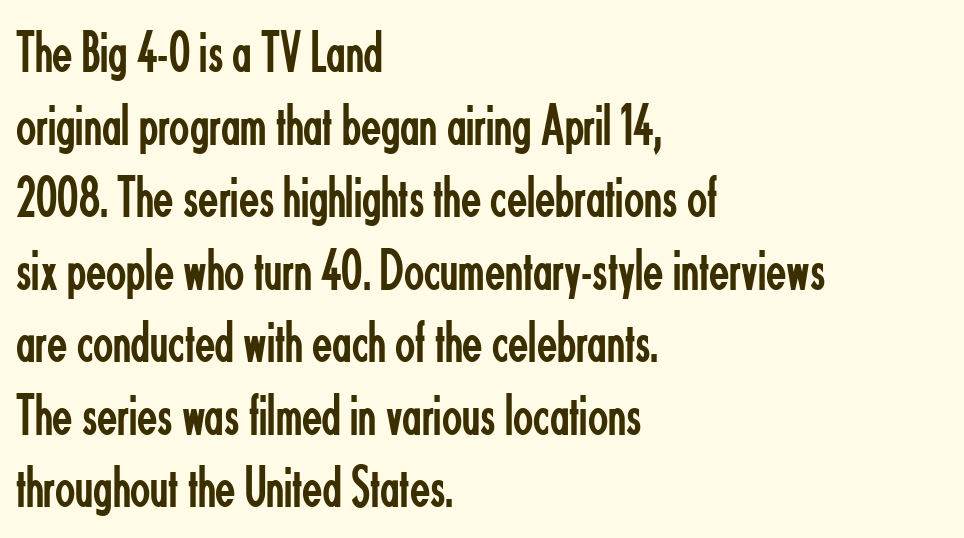
Q: Is the text bold? A: No.
Q: Is the text italic (slanted)? A: No, it is upright.
Q: Is the typeface a serif or a sans-serif typeface? A: Sans-serif.
Q: Is the text underlined? A: No.
Q: How is the paragraph aligned? A: Left-aligned.
Q: Is the spacing between letters normal or unusually wide? A: Normal.
Q: Width (condensed, normal, or wide)? A: Condensed.
Q: Stroke contrast? A: Low.
Q: x-height? A: Small.
Q: Monospaced? A: No.
